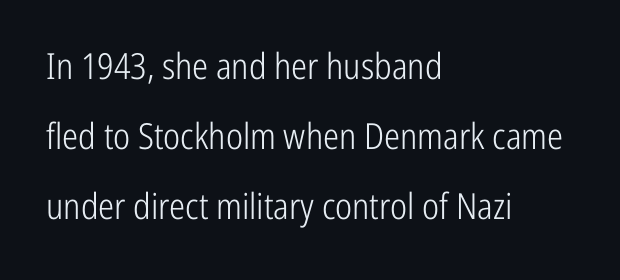
The image shows 36 px light, condensed sans-serif type, upright; set left-aligned, loose line spacing (1.94x), normal letter spacing, not underlined; low stroke contrast and a medium x-height.
